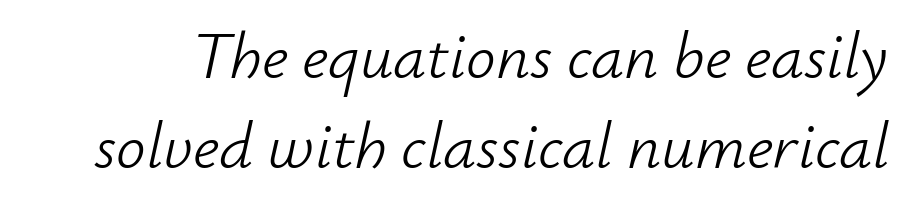
The image shows 66 px light type, italic (leaning right); set normal line spacing (1.37x), normal letter spacing, not underlined; low stroke contrast and a small x-height.
